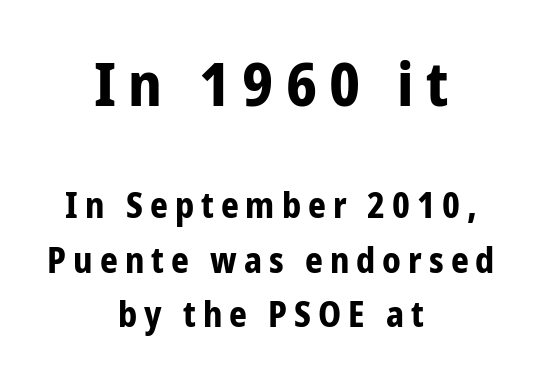
This block has exactly the height ordinary leading produces. Spacing verdict: proportional, widths tailored to each character. I'd describe the lettering as bold — thick and assertive. The initial chunk of copy outweighs the following chunk in type size. This rendering employs a face without finishing strokes, i.e., a sans-serif. Unlike italic type, these characters show no tilt at all.
